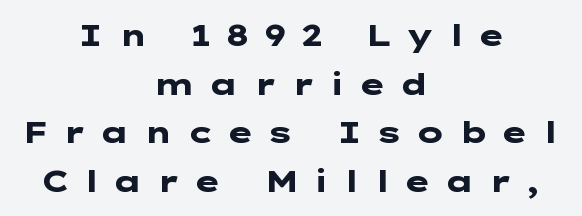
The image shows 30 px heavy, wide sans-serif type, upright; set centered, normal line spacing (1.62x), unusually wide letter spacing (+0.42 em), not underlined; low stroke contrast and a medium x-height.
